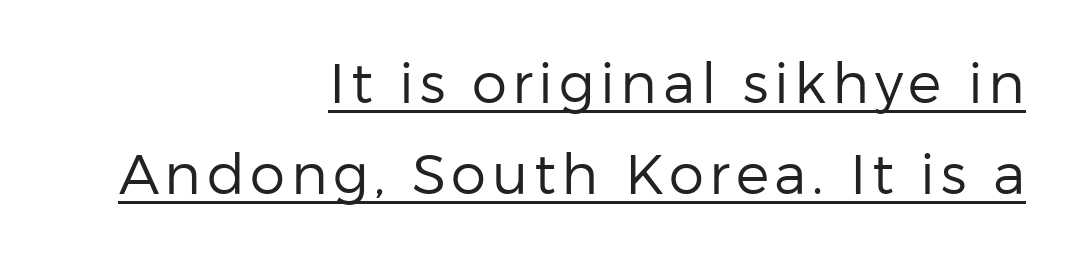
The image shows 56 px regular-weight sans-serif type, upright; set right-aligned, normal line spacing (1.63x), underlined; low stroke contrast and a medium x-height.
